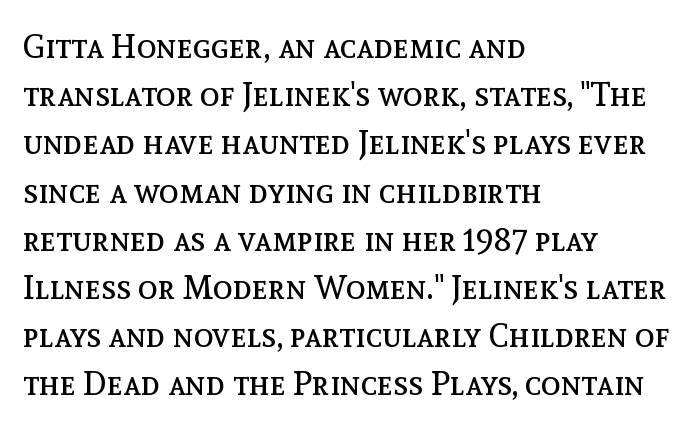
{"italic": "no", "bold": "no", "weight": "regular", "width": "normal", "x_height": "medium", "monospaced": "no", "underline": "no", "align": "left", "line_spacing": "normal", "line_spacing_ratio": 1.46, "letter_spacing": "normal", "letter_spacing_em": 0.0, "glyph_px": 33}
